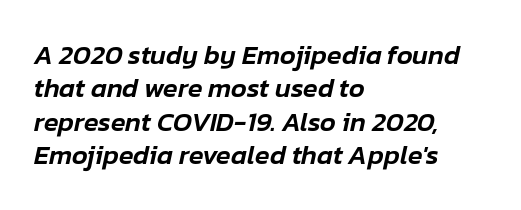
Does the copy run flush right? No — it runs flush left. Each row of text sits above clean, open space. A typesetter would call this zero additional tracking. Slanted lettering throughout.
